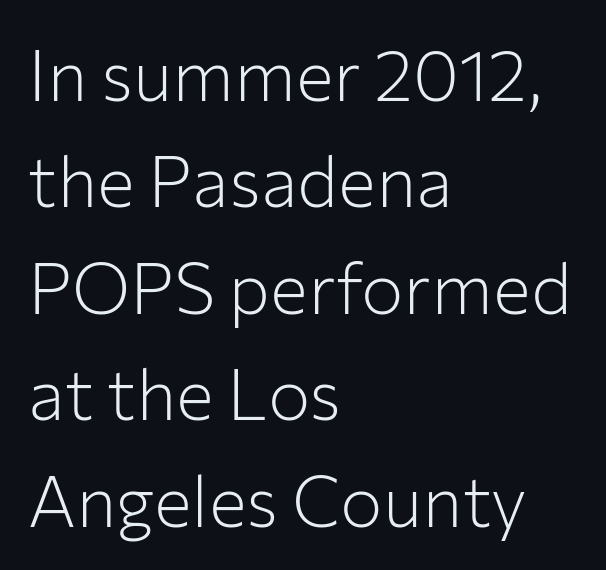
Characters follow at the spacing the type designer built in. A roman cut, with each character standing at attention. The text was rendered using a sans face with plain stroke endings. Proportional: the letters do not fall into vertical columns.
